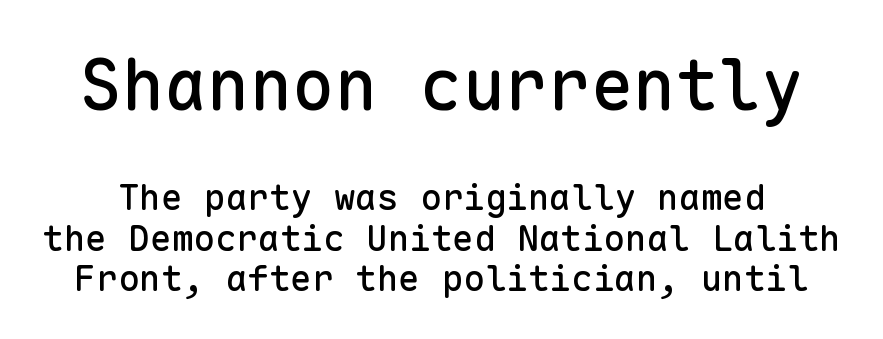
Q: Is the text italic (slanted)? A: No, it is upright.
Q: Is the typeface a serif or a sans-serif typeface? A: Sans-serif.
Q: Is the text underlined? A: No.
Q: Is the spacing between letters normal or unusually wide? A: Normal.
Q: Is the spacing between lines tight, normal or loose? A: Tight.
Q: Which block of text is set in a larger size, the first (top) or the second (bottom)? A: The first (top) one.
Q: Width (condensed, normal, or wide)? A: Normal.
Q: Stroke contrast? A: Low.
Q: x-height? A: Medium.
Q: Monospaced? A: Yes.
